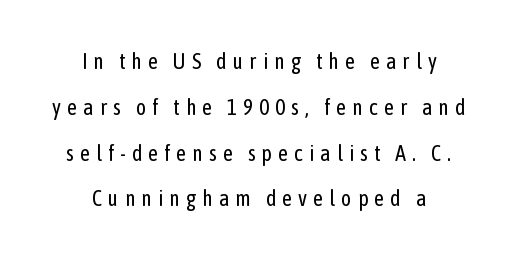
{"italic": "no", "bold": "no", "underline": "no", "align": "center", "line_spacing": "loose", "line_spacing_ratio": 2.08, "letter_spacing": "wide", "letter_spacing_em": 0.27, "glyph_px": 22}
